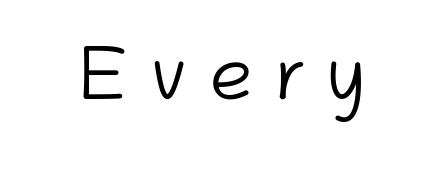
The image shows 76 px light sans-serif type, upright; set unusually wide letter spacing (+0.3 em), not underlined; low stroke contrast and a medium x-height.
